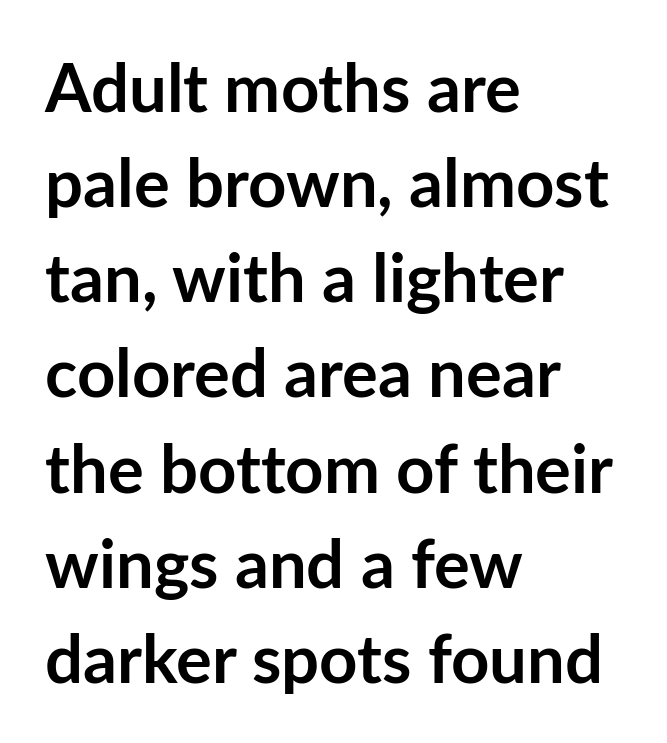
It's the straight-up-and-down kind of type. This sample has the flowing, uneven cadence of proportional lettering. The passage is arranged the way most books set body copy — flush left. Clear beneath every line of the passage. This is heavy type, rendered in bold. Inter-character spacing is left at the font's built-in metrics.
